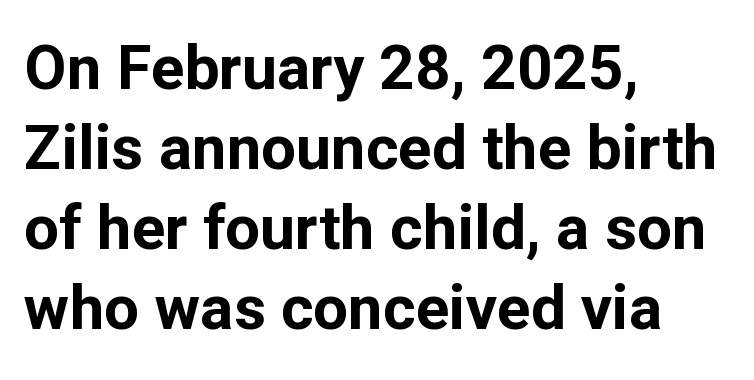
{"serif": "no", "italic": "no", "bold": "yes", "weight": "bold", "width": "normal", "stroke_contrast": "low", "x_height": "medium", "monospaced": "no", "underline": "no", "align": "left", "line_spacing": "normal", "line_spacing_ratio": 1.29, "letter_spacing": "normal", "letter_spacing_em": 0.0, "glyph_px": 62}
